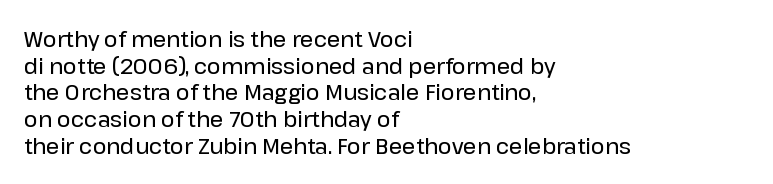
The image shows 21 px text type, upright; set left-aligned, normal line spacing (1.27x), normal letter spacing, not underlined.
